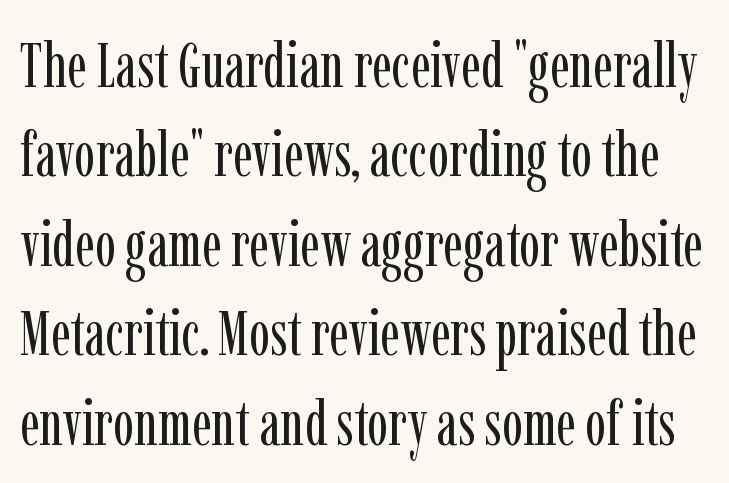
{"serif": "yes", "italic": "no", "bold": "no", "weight": "regular", "width": "condensed", "stroke_contrast": "low", "x_height": "medium", "monospaced": "no", "underline": "no", "line_spacing": "normal", "line_spacing_ratio": 1.42, "letter_spacing": "normal", "letter_spacing_em": 0.0, "glyph_px": 63}
